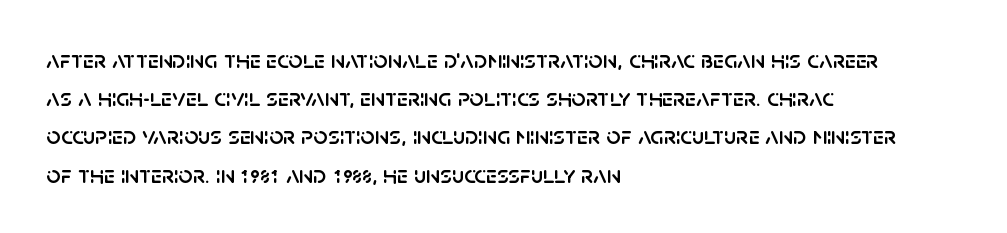
{"italic": "no", "underline": "no", "align": "left", "line_spacing": "normal", "line_spacing_ratio": 1.53, "letter_spacing": "normal", "letter_spacing_em": 0.0, "glyph_px": 25}
